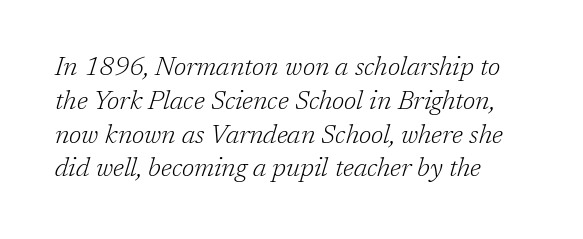
Type without underlining. Students, observe: this is what conventionally led text looks like. This sample uses an oblique cut, with every glyph tilted off the vertical. Unbolded letterforms with no extra heft. Standard letterfit; no display-style spreading of the glyphs.
